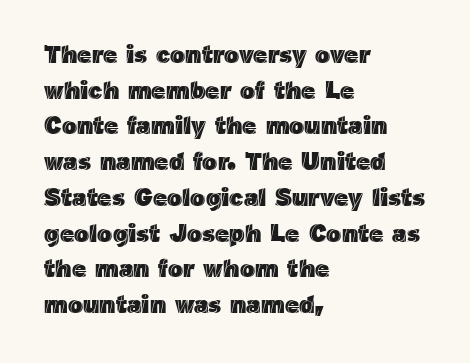
{"italic": "no", "underline": "no", "align": "left", "line_spacing": "normal", "line_spacing_ratio": 1.43, "letter_spacing": "normal", "letter_spacing_em": 0.0, "glyph_px": 25}
